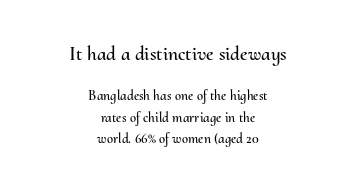
{"italic": "no", "underline": "no", "align": "center", "line_spacing": "normal", "line_spacing_ratio": 1.52, "letter_spacing": "normal", "letter_spacing_em": 0.0, "larger_block": "first", "size_ratio": 1.43, "glyph_px": 20}
